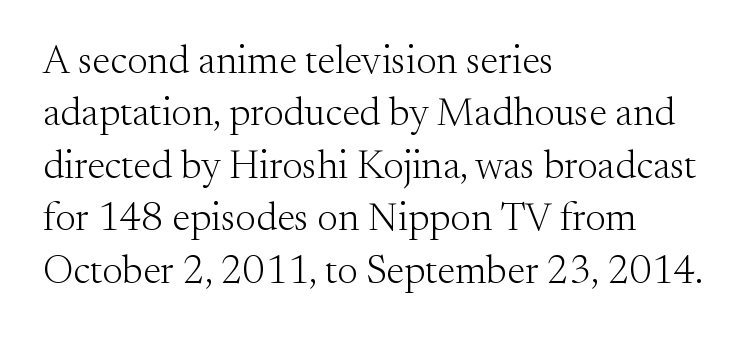
{"serif": "yes", "italic": "no", "bold": "no", "weight": "light", "width": "normal", "stroke_contrast": "medium", "x_height": "small", "monospaced": "no", "underline": "no", "align": "left", "line_spacing": "normal", "line_spacing_ratio": 1.31, "letter_spacing": "normal", "letter_spacing_em": 0.0, "glyph_px": 40}
